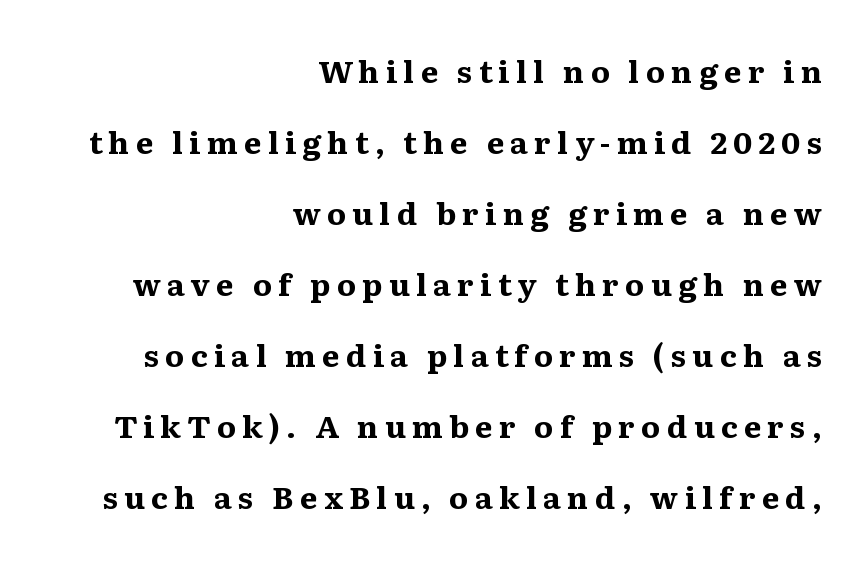
{"serif": "yes", "italic": "no", "bold": "yes", "weight": "bold", "width": "normal", "stroke_contrast": "medium", "x_height": "medium", "monospaced": "no", "underline": "no", "align": "right", "line_spacing": "loose", "line_spacing_ratio": 2.29, "letter_spacing": "wide", "letter_spacing_em": 0.2, "glyph_px": 31}
